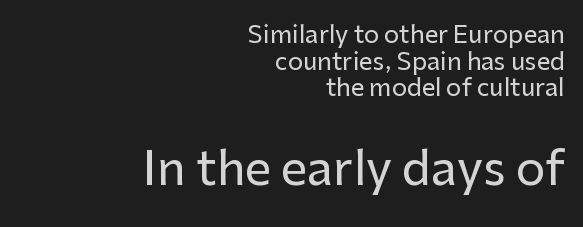
The image shows 47 px sans-serif type, upright; set right-aligned, tight line spacing (1.11x), normal letter spacing, not underlined; the second (bottom) block is 1.96x larger; low stroke contrast and a medium x-height.
